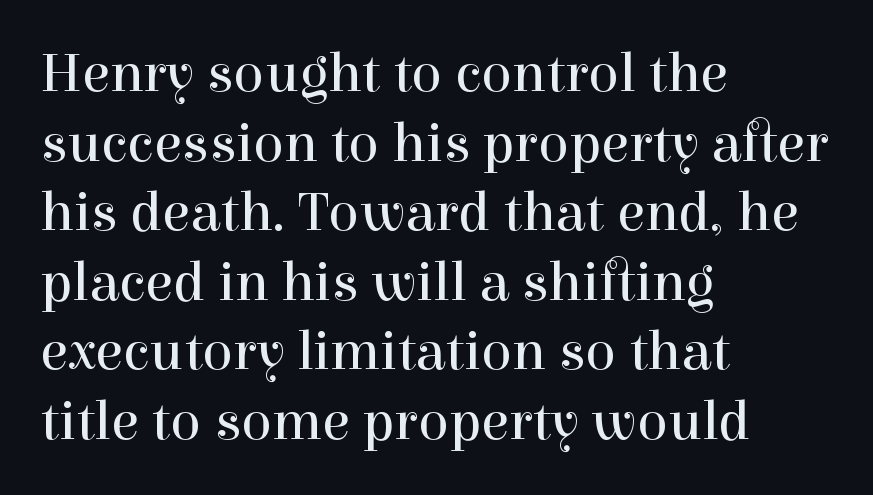
{"serif": "yes", "italic": "no", "bold": "no", "weight": "regular", "width": "normal", "x_height": "medium", "monospaced": "no", "underline": "no", "align": "left", "line_spacing_ratio": 1.22, "letter_spacing": "normal", "letter_spacing_em": 0.0, "glyph_px": 57}
